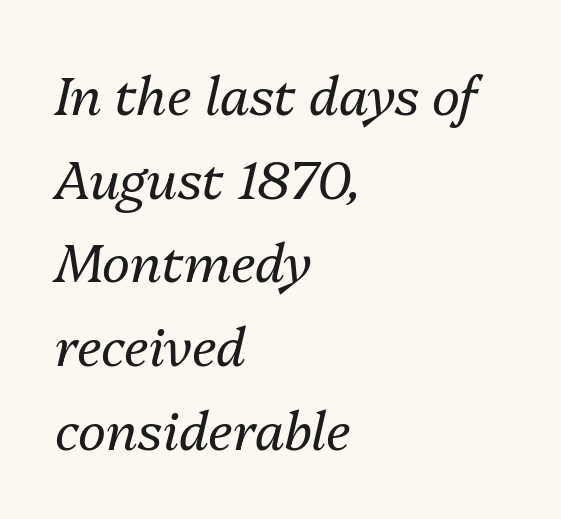
The image shows 53 px regular-weight type, italic (leaning right); set left-aligned, normal line spacing (1.58x), normal letter spacing, not underlined; medium stroke contrast and a medium x-height.
